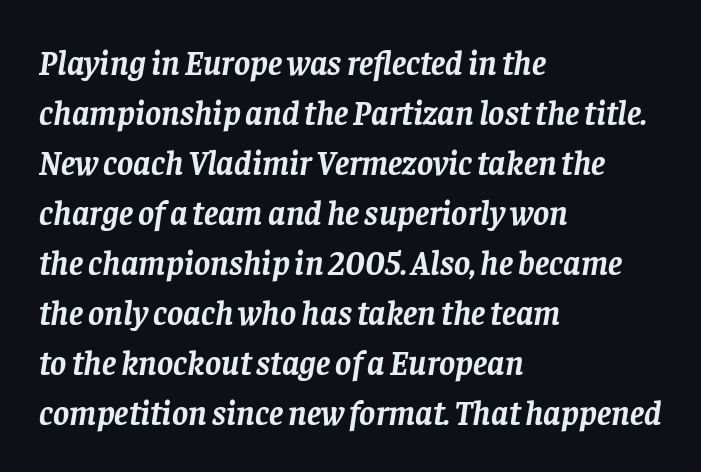
The designer left line spacing at the default. Observe the serifs anchoring each vertical stroke in this sample. Note the varied advance widths — an 'i' is clearly narrower than an 'm'. These lines were composed using italics. Honestly, the letter spacing is just normal — you wouldn't notice it. Anything drawn beneath the words? Only blank space.
